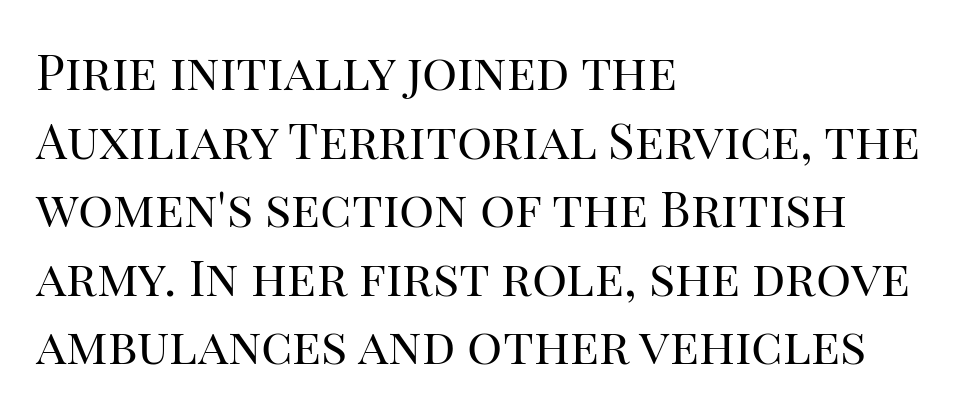
Q: Is the text bold? A: No.
Q: Is the text italic (slanted)? A: No, it is upright.
Q: Is the typeface a serif or a sans-serif typeface? A: Serif.
Q: Is the text underlined? A: No.
Q: How is the paragraph aligned? A: Left-aligned.
Q: Is the spacing between letters normal or unusually wide? A: Normal.
Q: Is the spacing between lines tight, normal or loose? A: Normal.
Q: Width (condensed, normal, or wide)? A: Normal.
Q: Stroke contrast? A: High.
Q: x-height? A: Large.
Q: Monospaced? A: No.
